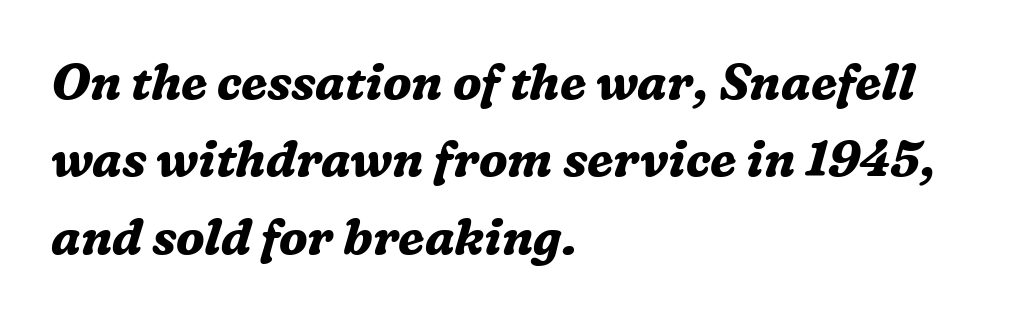
The image shows 49 px bold serif type, italic (leaning right); set left-aligned, normal line spacing (1.58x), normal letter spacing, not underlined; medium stroke contrast and a medium x-height.
